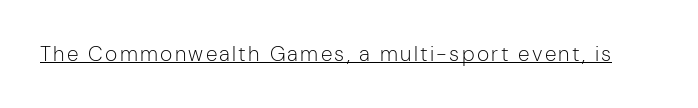
The image shows 21 px text type, upright; set underlined.
